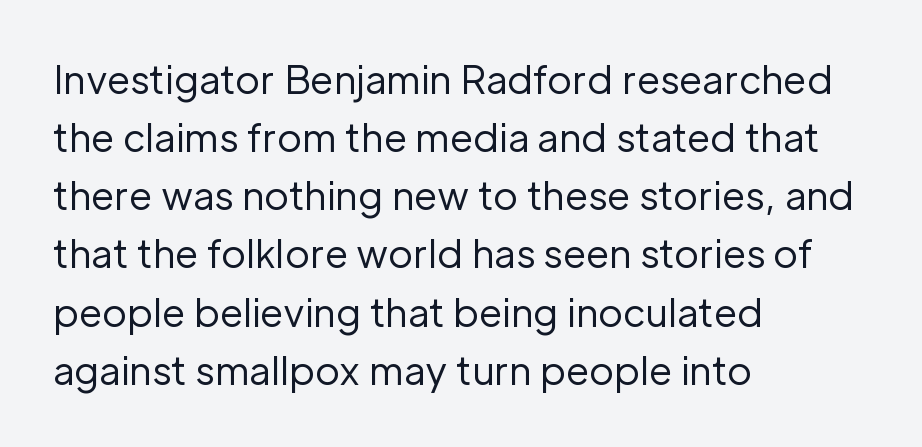
The lines in this sample share a left origin and differ only in where they stop. The face used here is a sans, in the tradition of grotesques and geometrics. This sample has the flowing, uneven cadence of proportional lettering. The strokes carry an ordinary text weight at most. The rows are spaced the way most documents space them.
